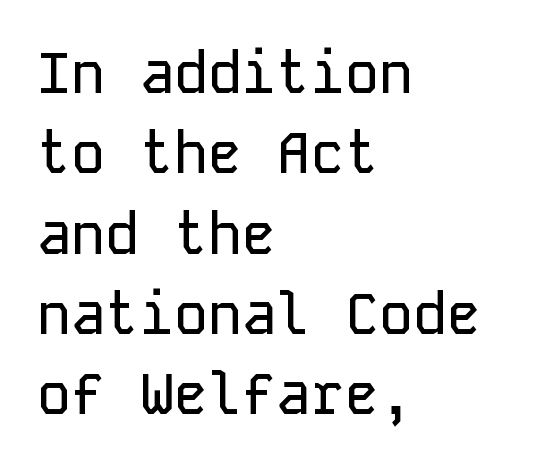
Q: Is the text italic (slanted)? A: No, it is upright.
Q: Is the typeface a serif or a sans-serif typeface? A: Sans-serif.
Q: Is the text underlined? A: No.
Q: How is the paragraph aligned? A: Left-aligned.
Q: Is the spacing between letters normal or unusually wide? A: Normal.
Q: Is the spacing between lines tight, normal or loose? A: Normal.
Q: Width (condensed, normal, or wide)? A: Normal.
Q: Stroke contrast? A: Low.
Q: x-height? A: Medium.
Q: Monospaced? A: Yes.
